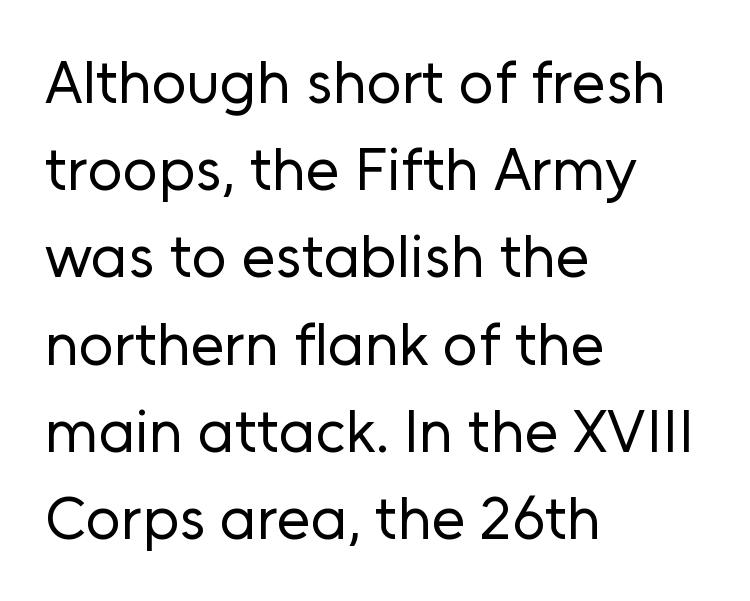
{"serif": "no", "italic": "no", "bold": "no", "weight": "regular", "width": "normal", "stroke_contrast": "low", "x_height": "medium", "monospaced": "no", "underline": "no", "align": "left", "line_spacing": "normal", "line_spacing_ratio": 1.43, "letter_spacing": "normal", "letter_spacing_em": 0.0, "glyph_px": 61}
